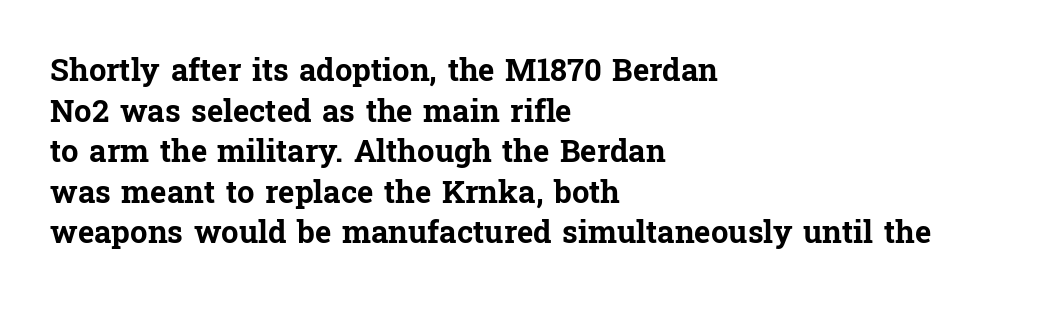
Q: Is the text bold? A: Yes.
Q: Is the text italic (slanted)? A: No, it is upright.
Q: Is the typeface a serif or a sans-serif typeface? A: Serif.
Q: Is the text underlined? A: No.
Q: How is the paragraph aligned? A: Left-aligned.
Q: Is the spacing between letters normal or unusually wide? A: Normal.
Q: Is the spacing between lines tight, normal or loose? A: Normal.
Q: Width (condensed, normal, or wide)? A: Normal.
Q: Stroke contrast? A: Low.
Q: x-height? A: Medium.
Q: Monospaced? A: No.
